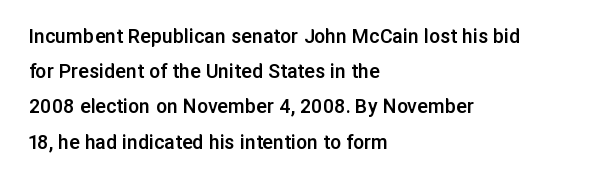
{"italic": "no", "bold": "semi", "underline": "no", "align": "left", "line_spacing": "normal", "line_spacing_ratio": 1.6, "letter_spacing": "normal", "letter_spacing_em": 0.0, "glyph_px": 22}
